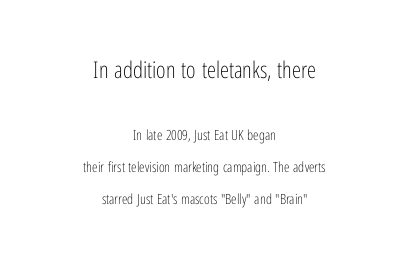
These lines stack symmetrically, like a column narrowing and widening about its center. The specimen omits any rule beneath the text block's lines. In terms of letterspacing, this is plain default setting. In this sample the first text group is rendered at the bigger scale. Rendered with straight, roman letterforms. No chunkiness to these letters — they're not bold.
